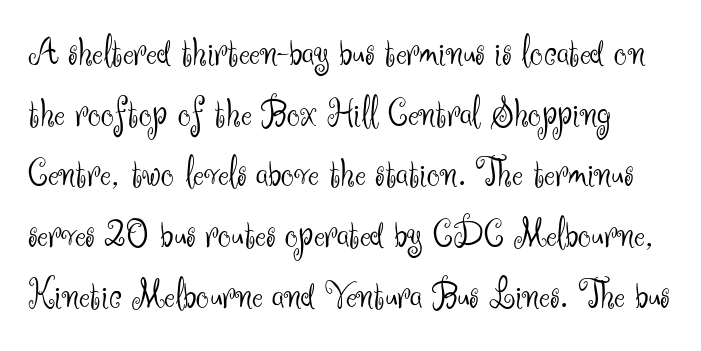
These lines are rendered in a variable-pitch font. Summary of weight: not heavy and not bold. Honestly, the row spacing looks completely unremarkable. This rendering features lettering with no underline.
